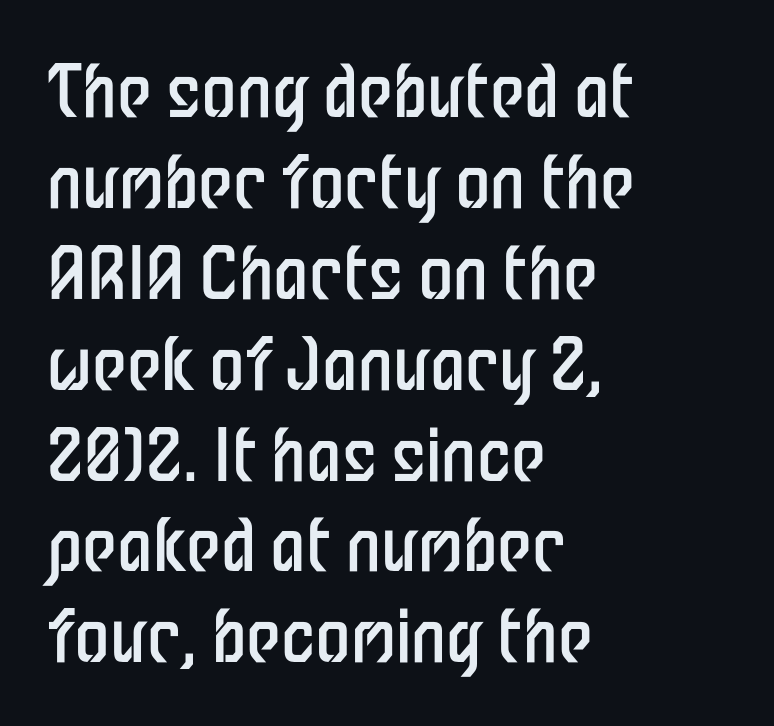
Weight: not bold — regular or lighter. Leading matches the norm, producing a regular column. This rendering uses left alignment, leaving the right contour irregular. Between one letter and the next there's only the usual sliver of space. These lines are rendered in a variable-pitch font.
